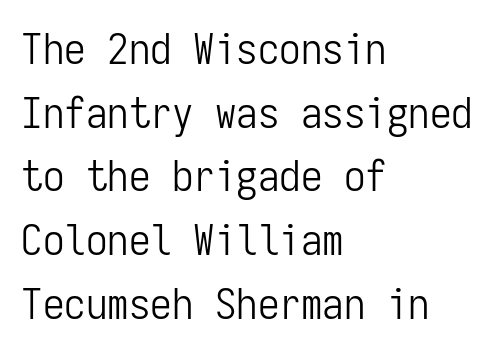
Q: Is the text bold? A: No.
Q: Is the text italic (slanted)? A: No, it is upright.
Q: Is the typeface a serif or a sans-serif typeface? A: Sans-serif.
Q: Is the text underlined? A: No.
Q: How is the paragraph aligned? A: Left-aligned.
Q: Is the spacing between letters normal or unusually wide? A: Normal.
Q: Is the spacing between lines tight, normal or loose? A: Normal.
Q: Width (condensed, normal, or wide)? A: Condensed.
Q: Stroke contrast? A: Low.
Q: x-height? A: Medium.
Q: Monospaced? A: Yes.
